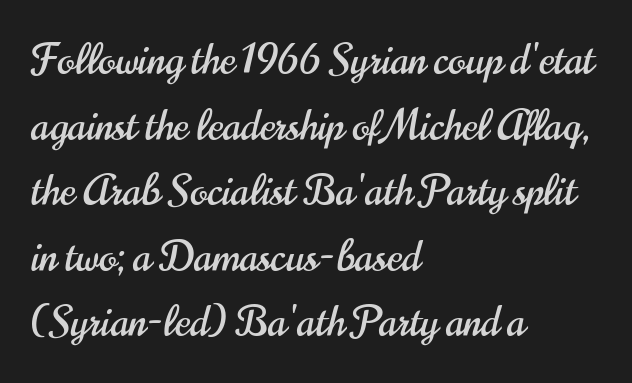
The image shows 41 px condensed sans-serif type; set left-aligned, normal line spacing (1.6x), normal letter spacing, not underlined; high stroke contrast and a small x-height.
